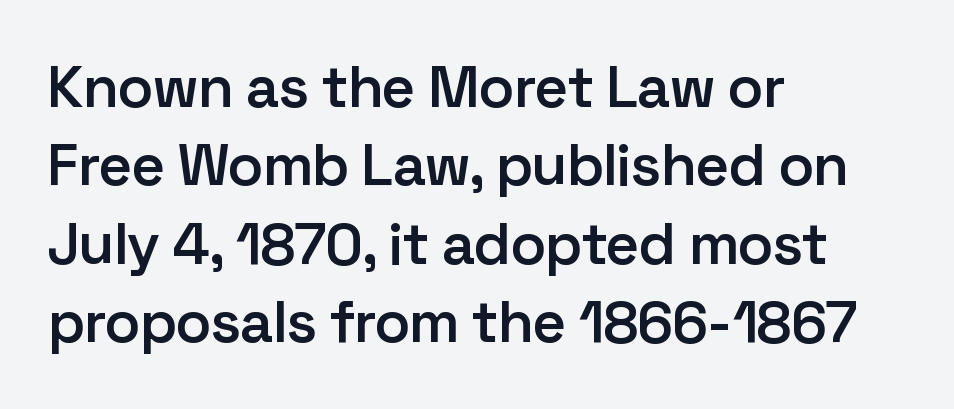
Plain, unruled lines of type. The ragged edge is on the right, which tells us the setting is flush left. Think of a printed novel: that variable character pitch is what you see here. If you measured baseline to baseline, you'd find a middling distance.
